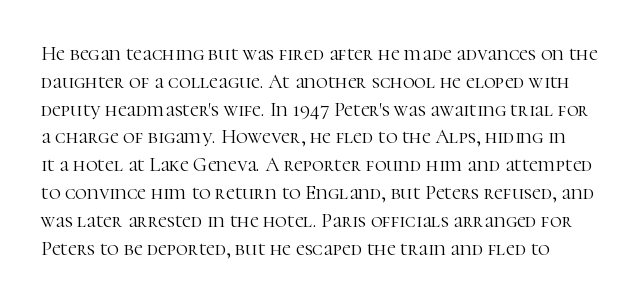
The image shows 20 px text type, upright; set normal line spacing (1.39x), normal letter spacing, not underlined.
